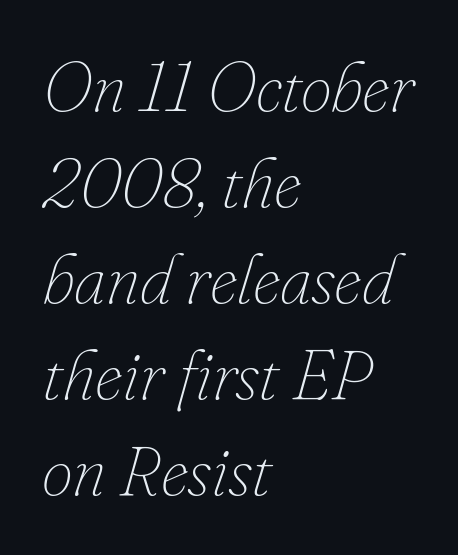
The image shows 70 px thin type, italic (leaning right); set left-aligned, normal line spacing (1.37x), normal letter spacing, not underlined; low stroke contrast and a small x-height.
